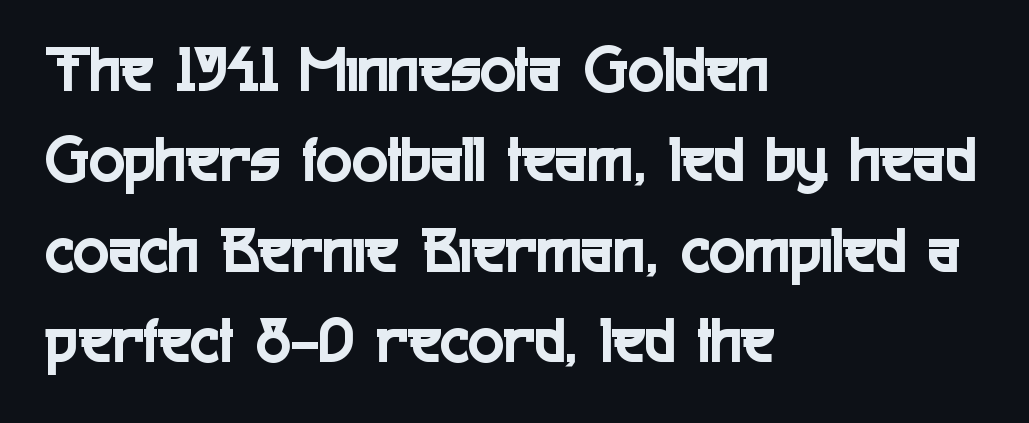
{"serif": "no", "italic": "no", "width": "condensed", "x_height": "medium", "monospaced": "no", "underline": "no", "align": "left", "line_spacing": "normal", "line_spacing_ratio": 1.35, "letter_spacing": "normal", "letter_spacing_em": 0.0, "glyph_px": 67}
